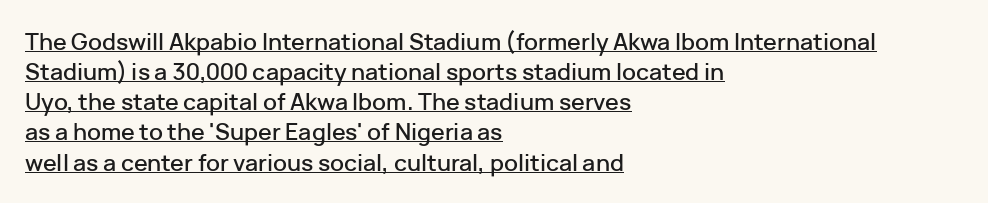
Vertical spacing — default. Italic? Not at all — the glyphs are vertical. The setting favours the left margin, as ordinary paragraphs usually do. Looks like someone drew a line under every word here. Tracking value appears to be zero — textbook default spacing.
